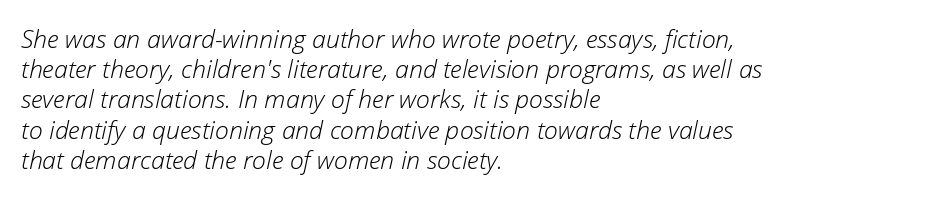
Is this a heavy cut? Hardly; it is regular or lighter. Would a proofreader flag this as italicized? Yes. How are the letters spaced? Ordinarily, with no added tracking. Underlining? Definitely not there. The typesetter chose a ragged-right arrangement here.
